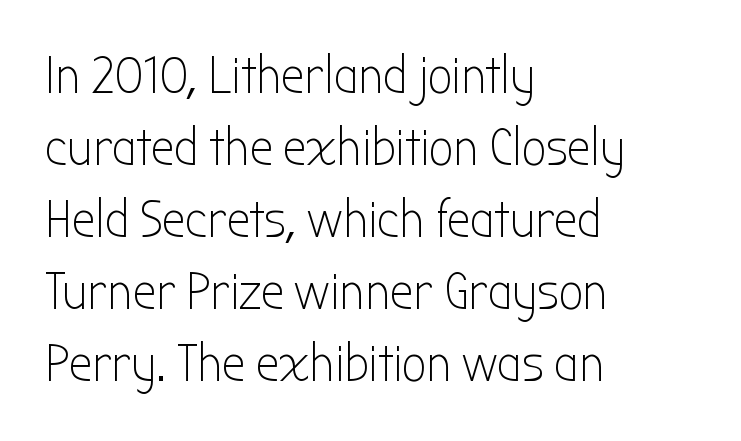
Q: Is the text bold? A: No.
Q: Is the text italic (slanted)? A: No, it is upright.
Q: Is the typeface a serif or a sans-serif typeface? A: Sans-serif.
Q: Is the text underlined? A: No.
Q: How is the paragraph aligned? A: Left-aligned.
Q: Is the spacing between letters normal or unusually wide? A: Normal.
Q: Is the spacing between lines tight, normal or loose? A: Normal.
Q: Width (condensed, normal, or wide)? A: Condensed.
Q: Stroke contrast? A: Low.
Q: x-height? A: Medium.
Q: Monospaced? A: No.
